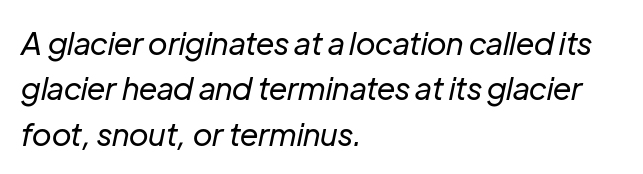
A typesetter would call this proportional, since set widths differ per character. Descender tails drop into unmarked territory. Yep, that's italic — everything's leaning. This rendering uses left alignment, leaving the right contour irregular. Weight class: somewhere from thin through regular. The letters sit at their default tracking, neither squeezed nor spread.
